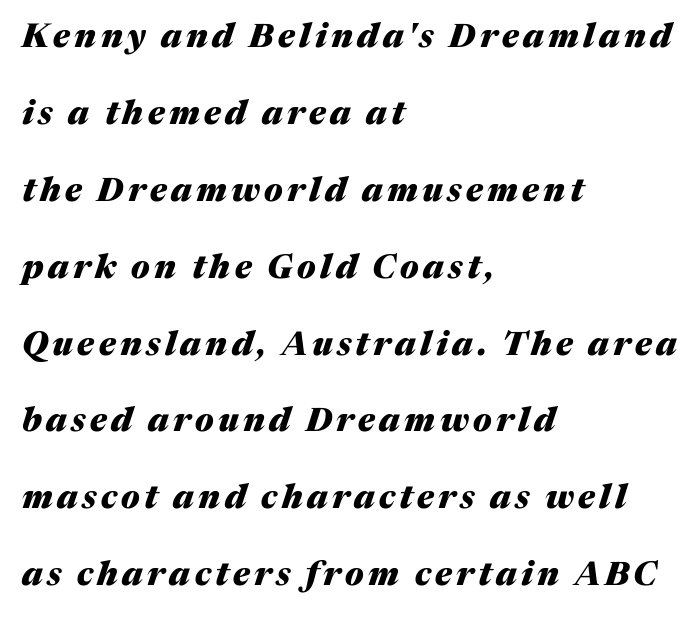
Q: Is the text bold? A: Yes.
Q: Is the text italic (slanted)? A: Yes, it leans right by about 17 degrees.
Q: Is the text underlined? A: No.
Q: How is the paragraph aligned? A: Left-aligned.
Q: Is the spacing between lines tight, normal or loose? A: Loose.
Q: Width (condensed, normal, or wide)? A: Normal.
Q: Stroke contrast? A: Medium.
Q: x-height? A: Medium.
Q: Monospaced? A: No.
